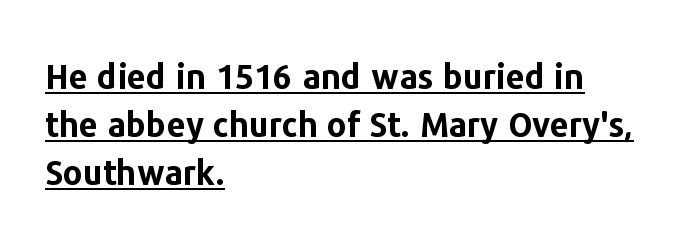
The image shows 34 px bold sans-serif type, upright; set left-aligned, normal line spacing (1.41x), normal letter spacing, underlined; low stroke contrast and a medium x-height.
